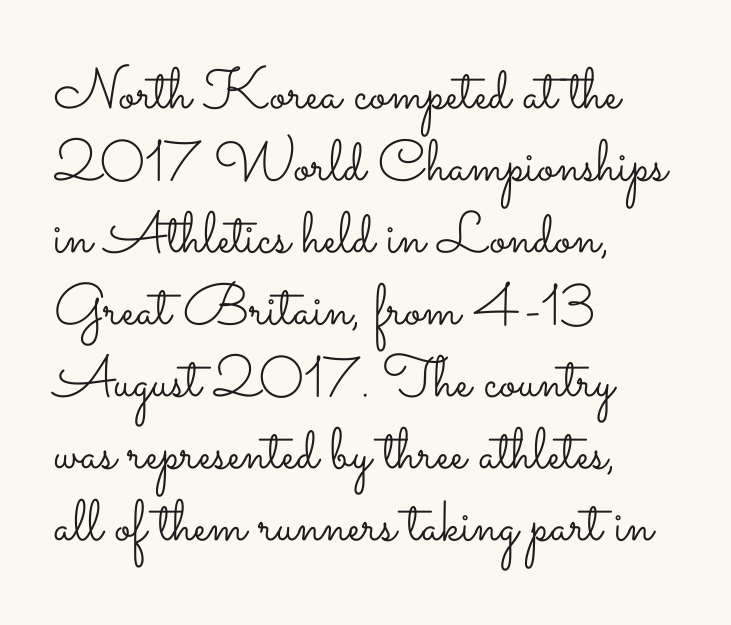
The image shows 58 px light, wide type; set left-aligned, line spacing 1.24x, normal letter spacing, not underlined; low stroke contrast and a small x-height.
